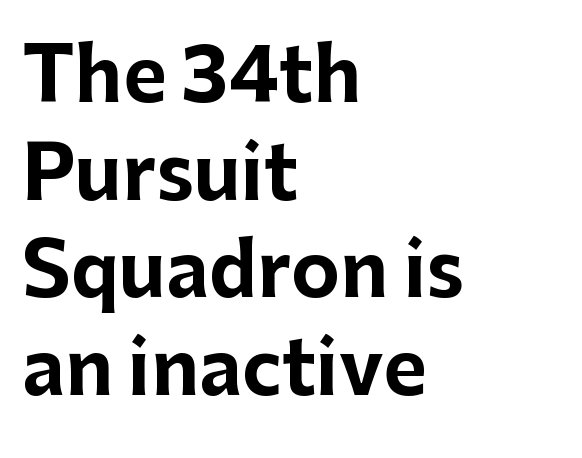
{"serif": "no", "italic": "no", "bold": "yes", "weight": "bold", "width": "normal", "stroke_contrast": "low", "x_height": "medium", "monospaced": "no", "underline": "no", "align": "left", "line_spacing": "normal", "line_spacing_ratio": 1.32, "letter_spacing": "normal", "letter_spacing_em": 0.0, "glyph_px": 74}
